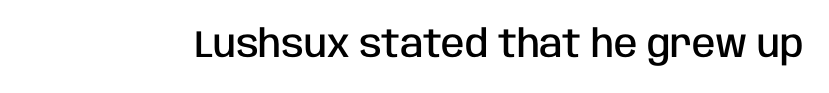
The image shows 38 px semibold, condensed sans-serif type, upright; set normal letter spacing, not underlined; low stroke contrast and a large x-height.
